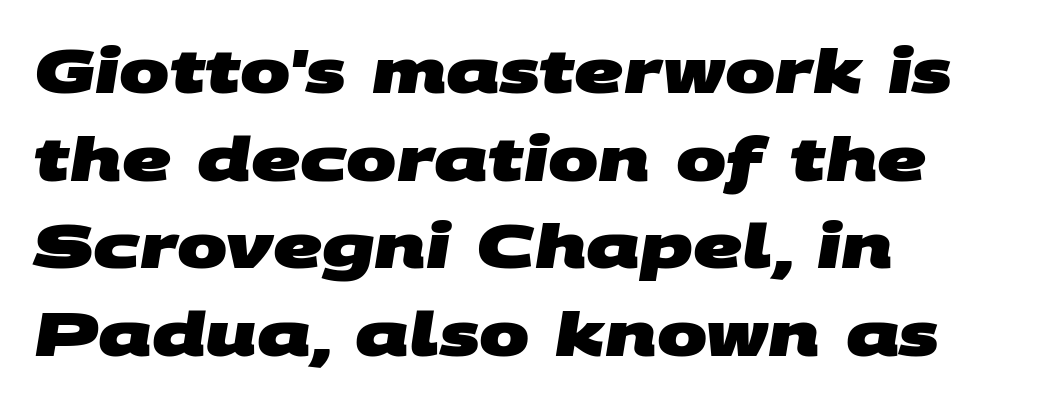
{"serif": "no", "bold": "yes", "weight": "heavy", "width": "wide", "stroke_contrast": "medium", "x_height": "large", "monospaced": "no", "underline": "no", "align": "left", "line_spacing": "normal", "line_spacing_ratio": 1.46, "letter_spacing": "normal", "letter_spacing_em": 0.0, "glyph_px": 60}
